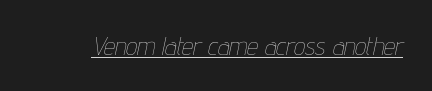
{"italic": "yes", "lean": "right", "slant_degrees": 12, "bold": "no", "underline": "yes", "letter_spacing": "normal", "letter_spacing_em": 0.0, "glyph_px": 25}
